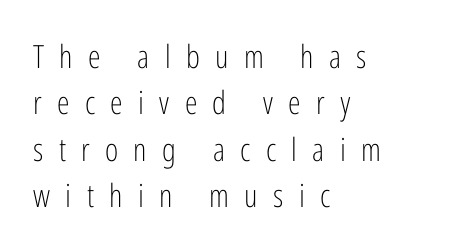
The text was rendered using a sans face with plain stroke endings. The rendering uses natural spacing where letterforms have individual widths. Style check: upright. Characters follow at a spacing far wider than the type designer built in. The rows are spaced the way most documents space them. Is the type heavy? It reads as light-to-regular instead.
